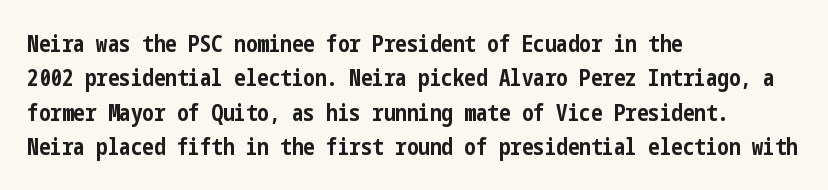
{"italic": "no", "bold": "yes", "underline": "no", "align": "left", "line_spacing": "normal", "line_spacing_ratio": 1.5, "letter_spacing": "normal", "letter_spacing_em": 0.0, "glyph_px": 23}
